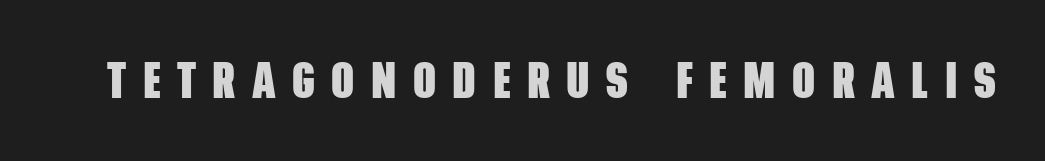
Q: Is the text bold? A: Yes.
Q: Is the typeface a serif or a sans-serif typeface? A: Sans-serif.
Q: Is the text underlined? A: No.
Q: Is the spacing between letters normal or unusually wide? A: Unusually wide.
Q: Width (condensed, normal, or wide)? A: Condensed.
Q: Stroke contrast? A: Low.
Q: x-height? A: Large.
Q: Monospaced? A: No.
